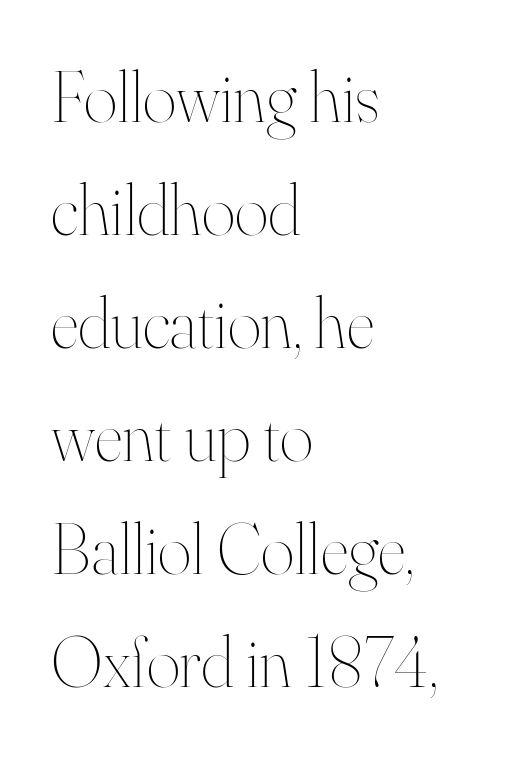
A normal amount of white space separates one row of letters from the next. Short and long lines alike share a common starting point at left. Characters remain perfectly vertical along every line. Looks like regular typesetting: each glyph gets only the width it needs. Nobody drew a line under any word here. No extra tracking has been applied to these lines.
